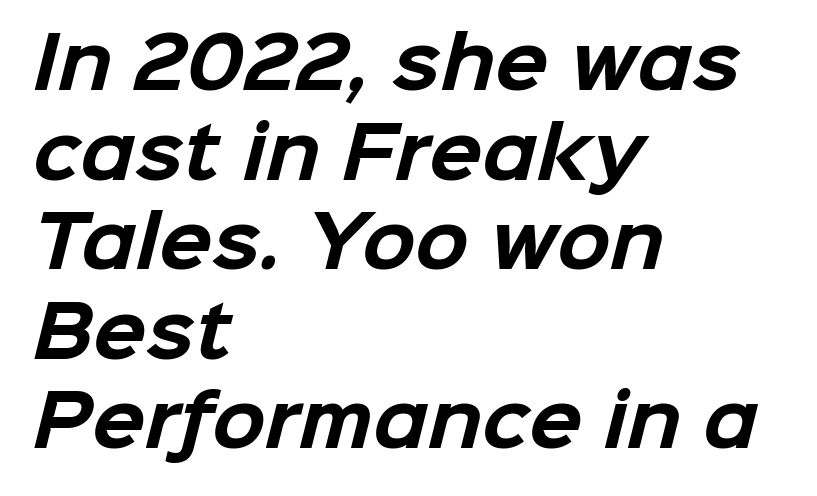
{"serif": "no", "bold": "yes", "weight": "bold", "width": "normal", "stroke_contrast": "low", "x_height": "medium", "monospaced": "no", "underline": "no", "align": "left", "line_spacing": "normal", "line_spacing_ratio": 1.28, "letter_spacing": "normal", "letter_spacing_em": 0.0, "glyph_px": 70}
